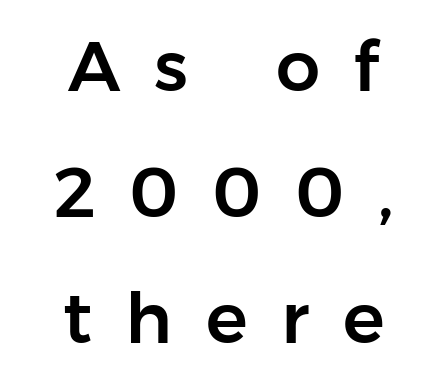
Q: Is the text italic (slanted)? A: No, it is upright.
Q: Is the typeface a serif or a sans-serif typeface? A: Sans-serif.
Q: Is the text underlined? A: No.
Q: How is the paragraph aligned? A: Centered.
Q: Is the spacing between letters normal or unusually wide? A: Unusually wide.
Q: Width (condensed, normal, or wide)? A: Normal.
Q: Stroke contrast? A: Low.
Q: x-height? A: Medium.
Q: Monospaced? A: No.
